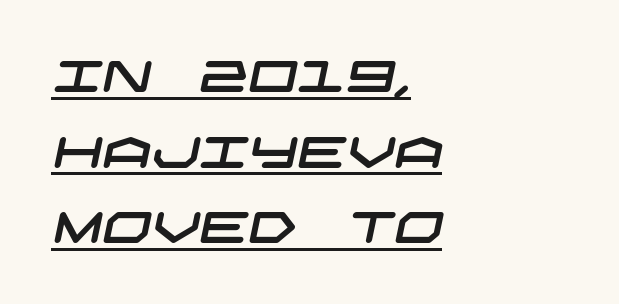
What decoration does the sample have? An underline. These lines are set flush left with a ragged right edge. Caption: standard tracking, unaltered. Type style note: lacks serifs.
